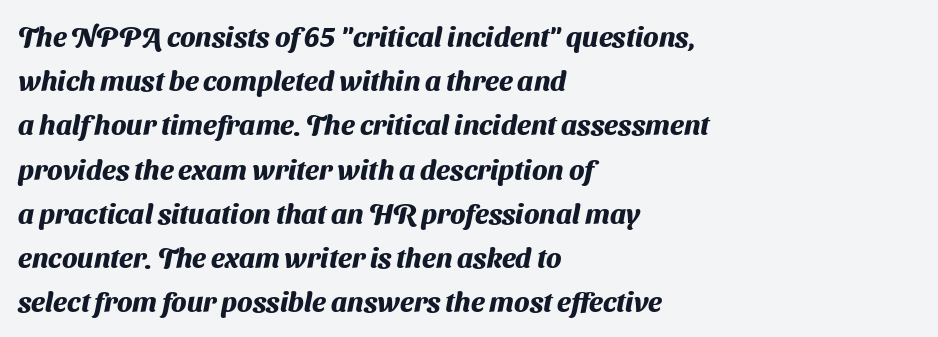
{"serif": "no", "bold": "yes", "weight": "heavy", "width": "normal", "stroke_contrast": "medium", "x_height": "medium", "monospaced": "no", "underline": "no", "align": "left", "line_spacing": "normal", "line_spacing_ratio": 1.58, "letter_spacing": "normal", "letter_spacing_em": 0.0, "glyph_px": 28}
